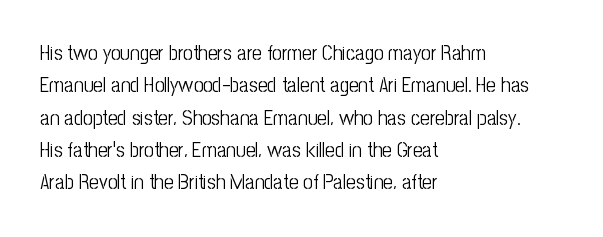
Words float on clear page, feet unadorned. Letters have the restrained weight of plain body copy at most. Horizontal alignment here is leftward, the default for most running prose. Whoever set this chose a conventional vertical rhythm. This sample uses an upright cut, with every glyph sitting square on the baseline.
